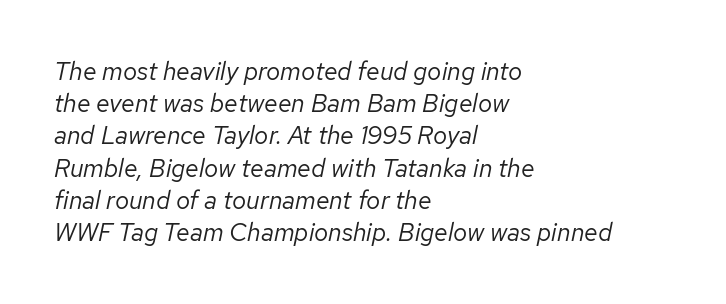
The image shows 25 px text type, italic (leaning right); set left-aligned, normal line spacing (1.29x), normal letter spacing, not underlined.
